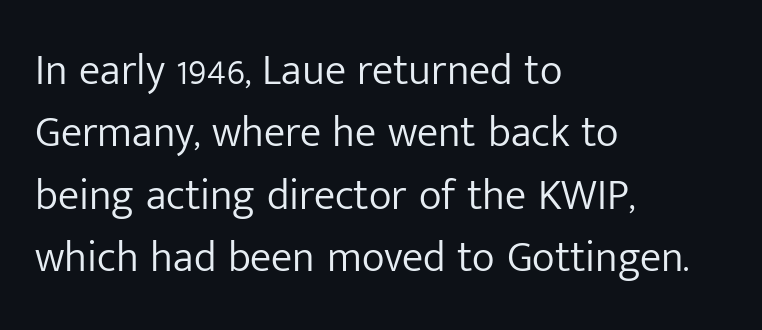
Q: Is the text bold? A: No.
Q: Is the text italic (slanted)? A: No, it is upright.
Q: Is the typeface a serif or a sans-serif typeface? A: Sans-serif.
Q: Is the text underlined? A: No.
Q: How is the paragraph aligned? A: Left-aligned.
Q: Is the spacing between letters normal or unusually wide? A: Normal.
Q: Is the spacing between lines tight, normal or loose? A: Normal.
Q: Width (condensed, normal, or wide)? A: Normal.
Q: Stroke contrast? A: Low.
Q: x-height? A: Medium.
Q: Monospaced? A: No.
